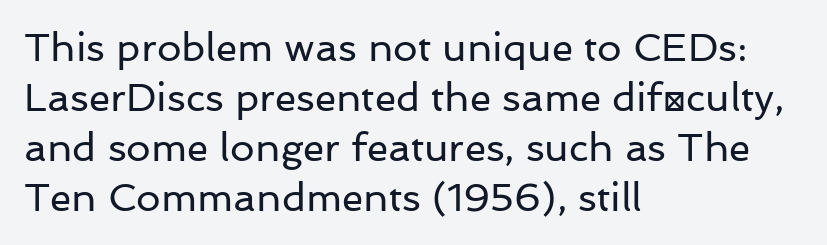
The image shows 39 px regular-weight sans-serif type, upright; set left-aligned, normal line spacing (1.28x), normal letter spacing, not underlined; low stroke contrast and a medium x-height.
